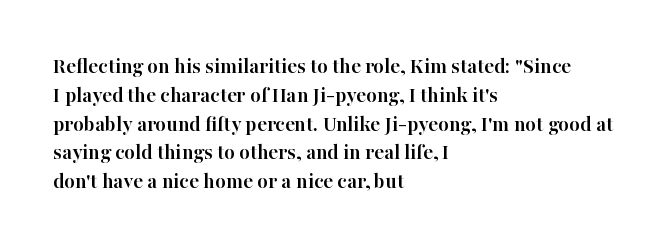
The rows are spaced the way most documents space them. Its strokes are broad and dark, the hallmark of bold type. Posture: upright roman. A bare baseline throughout the passage.
